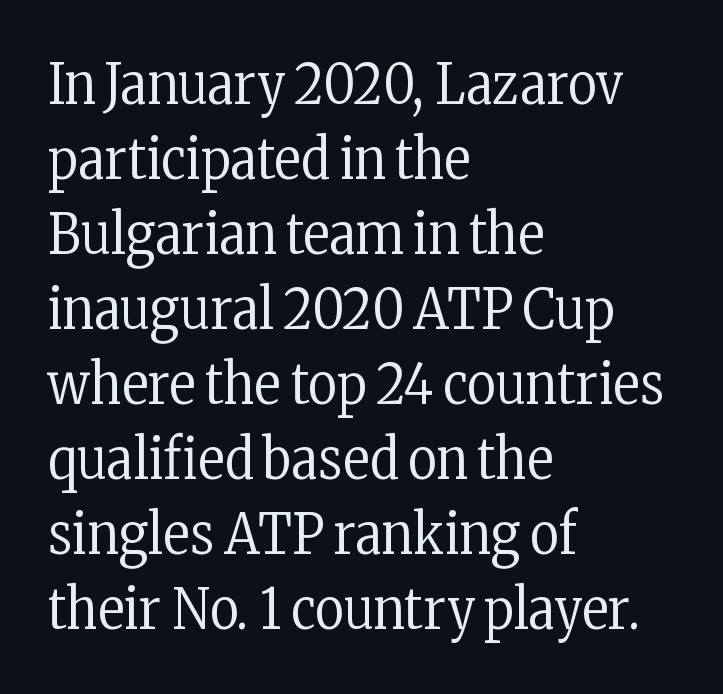
{"serif": "yes", "italic": "no", "bold": "no", "weight": "regular", "width": "condensed", "stroke_contrast": "low", "x_height": "medium", "monospaced": "no", "underline": "no", "align": "left", "line_spacing": "normal", "line_spacing_ratio": 1.34, "letter_spacing": "normal", "letter_spacing_em": 0.0, "glyph_px": 56}
